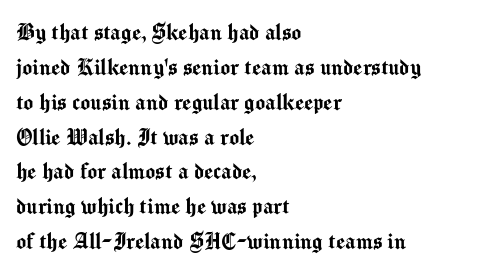
Q: Is the text italic (slanted)? A: No, it is upright.
Q: Is the text underlined? A: No.
Q: How is the paragraph aligned? A: Left-aligned.
Q: Is the spacing between letters normal or unusually wide? A: Normal.
Q: Is the spacing between lines tight, normal or loose? A: Normal.
